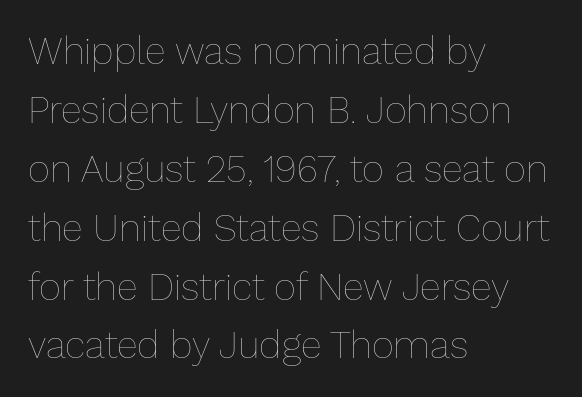
The image shows 38 px thin type, upright; set left-aligned, normal line spacing (1.55x), normal letter spacing, not underlined; low stroke contrast and a medium x-height.
